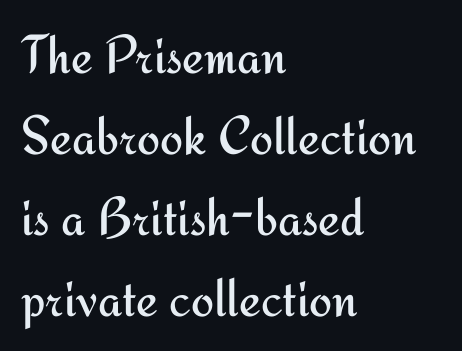
The face used here is proportionally spaced, like ordinary book or web type. Rendered with straight, roman letterforms. These lines sit exactly where default settings would place them. The letters look calm and open, with moderate or lighter stems. The face used here is a sans, in the tradition of grotesques and geometrics. Standard letterfit; no display-style spreading of the glyphs.
